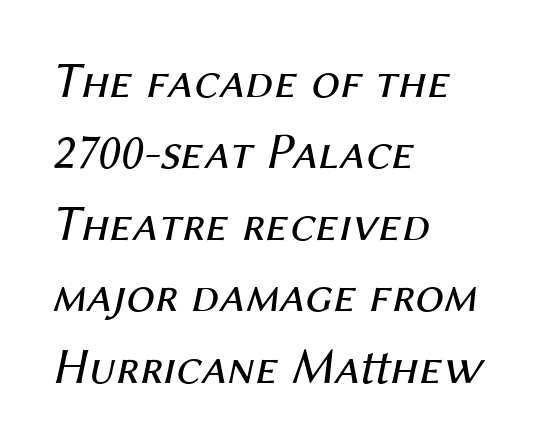
Q: Is the text bold? A: No.
Q: Is the text italic (slanted)? A: Yes, it leans right by about 12 degrees.
Q: Is the text underlined? A: No.
Q: How is the paragraph aligned? A: Left-aligned.
Q: Is the spacing between letters normal or unusually wide? A: Normal.
Q: Is the spacing between lines tight, normal or loose? A: Normal.
Q: Width (condensed, normal, or wide)? A: Normal.
Q: Stroke contrast? A: Medium.
Q: x-height? A: Medium.
Q: Monospaced? A: No.
